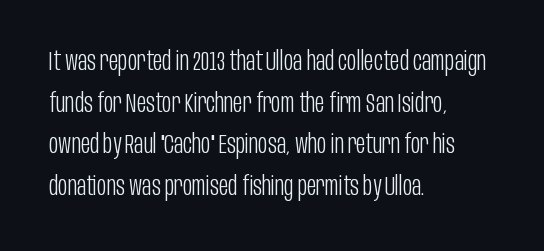
{"italic": "no", "bold": "no", "underline": "no", "align": "left", "line_spacing": "normal", "line_spacing_ratio": 1.6, "letter_spacing": "normal", "letter_spacing_em": 0.0, "glyph_px": 26}
